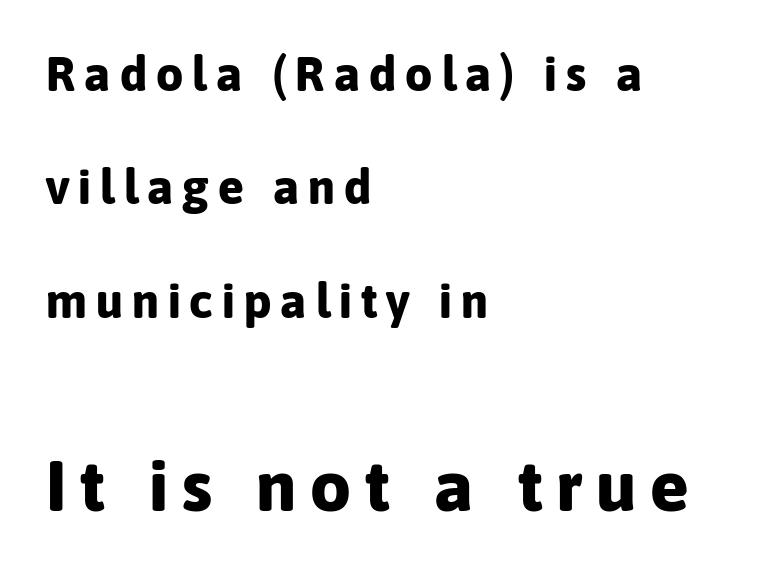
Q: Is the text bold? A: Yes.
Q: Is the text italic (slanted)? A: No, it is upright.
Q: Is the typeface a serif or a sans-serif typeface? A: Sans-serif.
Q: Is the text underlined? A: No.
Q: How is the paragraph aligned? A: Left-aligned.
Q: Is the spacing between lines tight, normal or loose? A: Loose.
Q: Which block of text is set in a larger size, the first (top) or the second (bottom)? A: The second (bottom) one.
Q: Width (condensed, normal, or wide)? A: Normal.
Q: Stroke contrast? A: Low.
Q: x-height? A: Medium.
Q: Monospaced? A: No.
